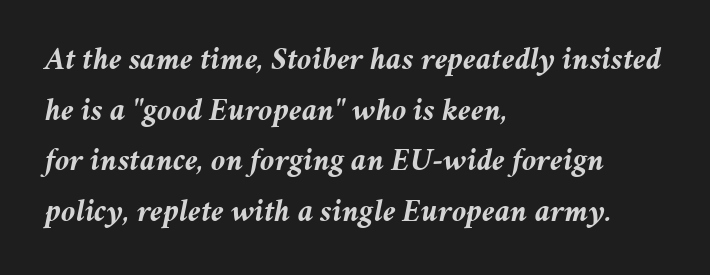
The image shows 32 px semibold type, italic (leaning right); set left-aligned, normal line spacing (1.58x), normal letter spacing, not underlined; medium stroke contrast and a medium x-height.
